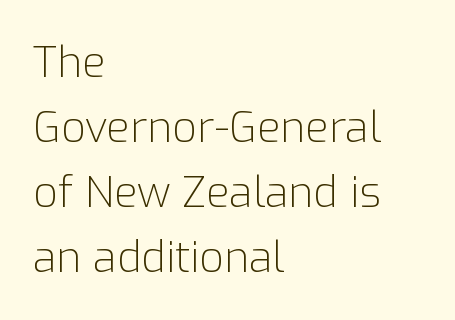
{"serif": "no", "italic": "no", "bold": "no", "weight": "light", "width": "normal", "stroke_contrast": "low", "x_height": "medium", "monospaced": "no", "underline": "no", "align": "left", "line_spacing": "normal", "line_spacing_ratio": 1.51, "letter_spacing": "normal", "letter_spacing_em": 0.0, "glyph_px": 43}
